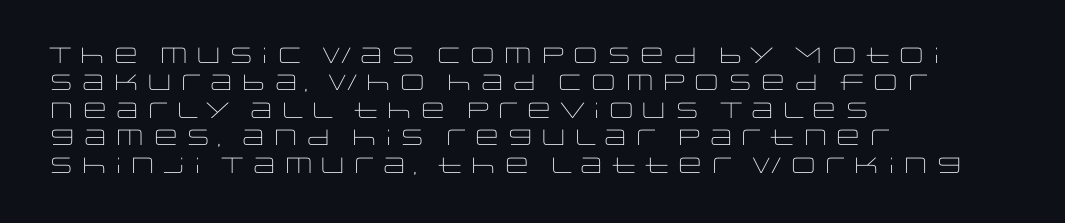
The image shows 22 px text type, upright; set left-aligned, normal line spacing (1.25x), normal letter spacing, not underlined.
